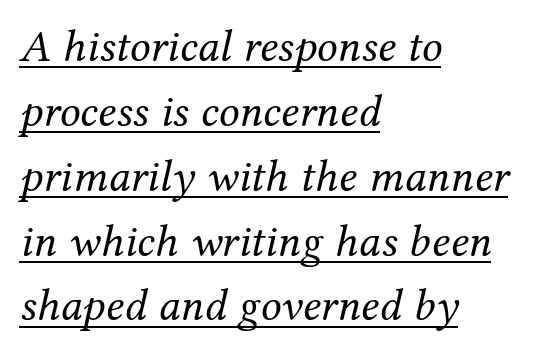
The image shows 46 px regular-weight serif type, italic (leaning right); set left-aligned, normal line spacing (1.41x), normal letter spacing, underlined; medium stroke contrast and a medium x-height.
